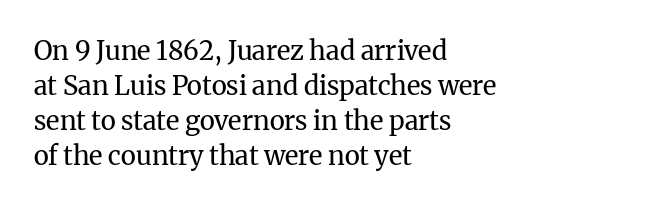
The strip under each line holds only bare page. Short note: letters normally spaced. The axis of the letterforms is exactly vertical. Line spacing here is normal. The rendering anchors every line to the left-hand side.
